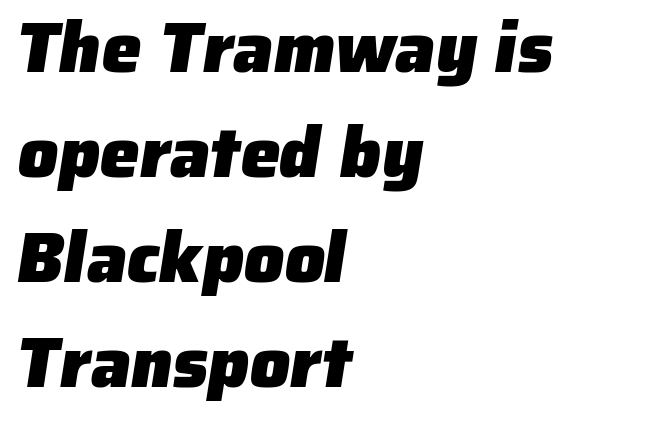
What weight is shown? A full bold with thick strokes. Anything drawn beneath the words? Only blank space. Honestly, the row spacing looks completely unremarkable. The glyphs in this specimen are sans serif. Each letter keeps its own natural width here, so spacing adapts to shape.
